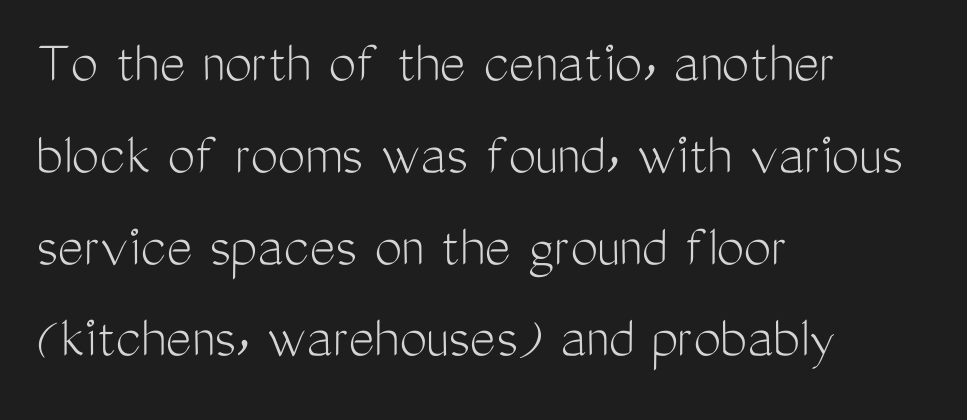
Evenly set lines give the paragraph a standard silhouette. The passage shown is typeset with a sans-serif family. A quiet, ordinary-to-light weight characterises the typeface. The lines are quadded left.
